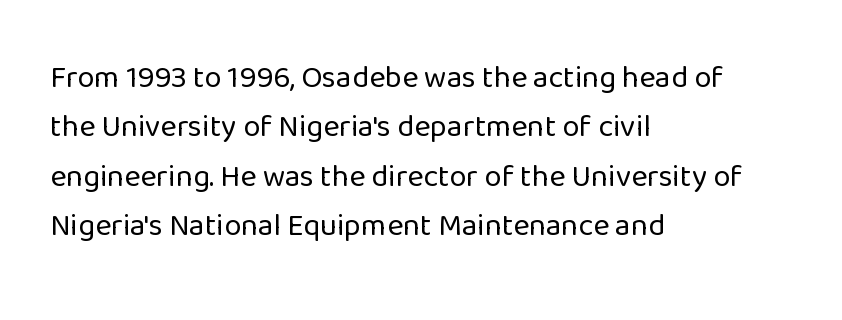
The image shows 31 px regular-weight sans-serif type, upright; set left-aligned, normal line spacing (1.59x), normal letter spacing, not underlined; low stroke contrast and a medium x-height.
